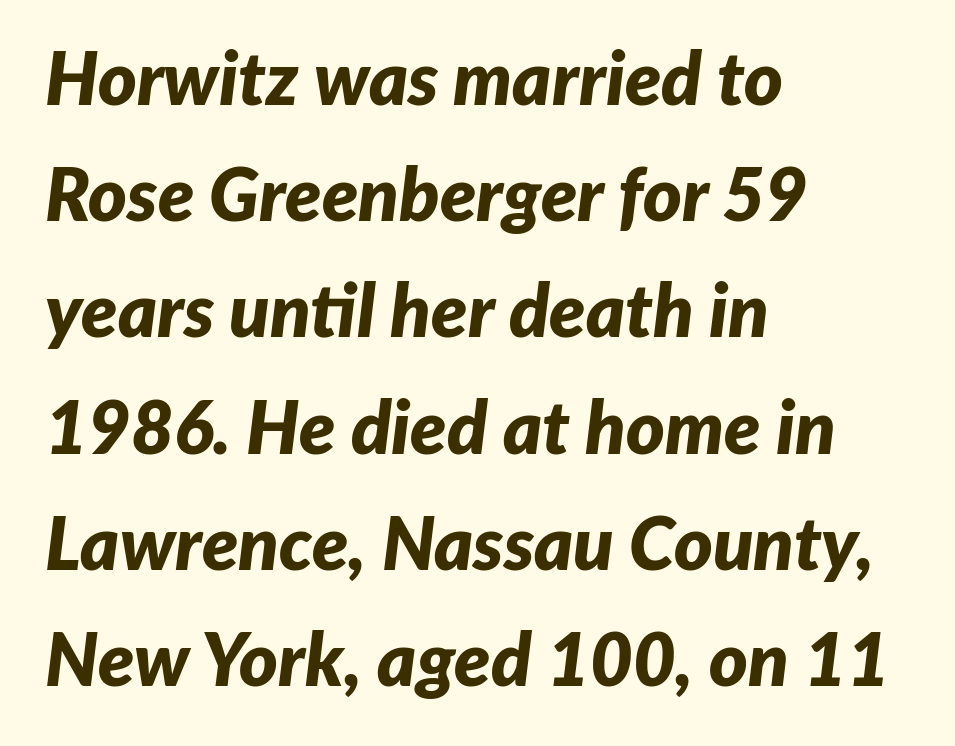
What stands out about the letter spacing? Nothing — it is the standard amount. Looks like regular typesetting: each glyph gets only the width it needs. Summary of vertical rhythm: regular, with standard interline spacing. Decoration check: the copy has no underline. Casual observation: everything's shoved over to the left.
